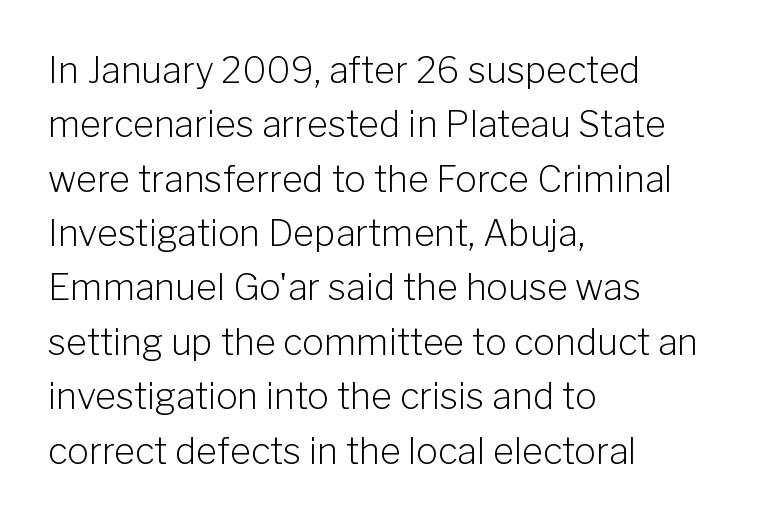
The image shows 36 px light sans-serif type, upright; set left-aligned, normal line spacing (1.51x), normal letter spacing, not underlined; low stroke contrast and a medium x-height.
